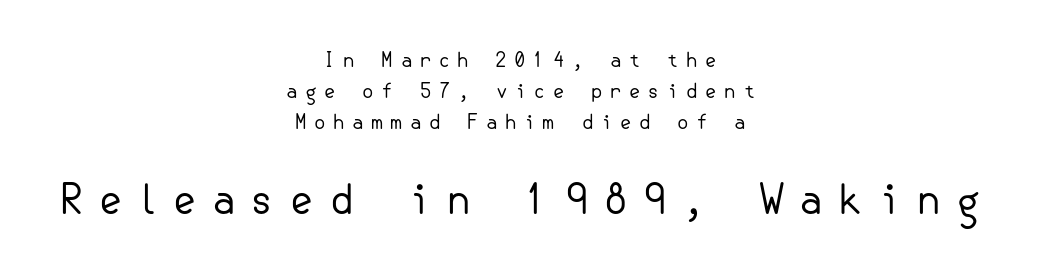
{"serif": "no", "italic": "no", "bold": "no", "weight": "regular", "width": "normal", "stroke_contrast": "low", "x_height": "small", "underline": "no", "align": "center", "line_spacing": "normal", "line_spacing_ratio": 1.55, "letter_spacing": "wide", "letter_spacing_em": 0.33, "larger_block": "second", "size_ratio": 2.05, "glyph_px": 41}
